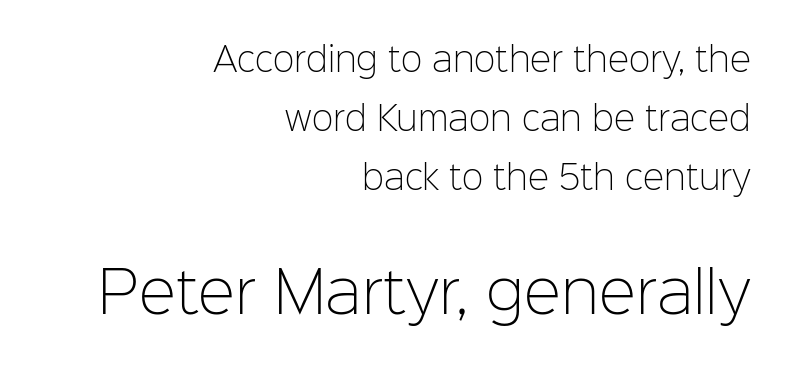
{"serif": "no", "italic": "no", "bold": "no", "weight": "light", "width": "normal", "stroke_contrast": "low", "x_height": "medium", "monospaced": "no", "underline": "no", "align": "right", "line_spacing_ratio": 1.85, "letter_spacing": "normal", "letter_spacing_em": 0.0, "larger_block": "second", "size_ratio": 1.75, "glyph_px": 56}
